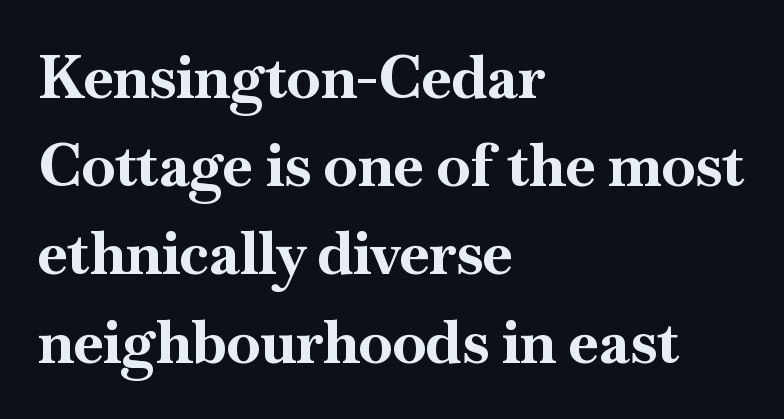
The image shows 60 px bold serif type, upright; set left-aligned, normal line spacing (1.47x), normal letter spacing, not underlined; high stroke contrast and a small x-height.
